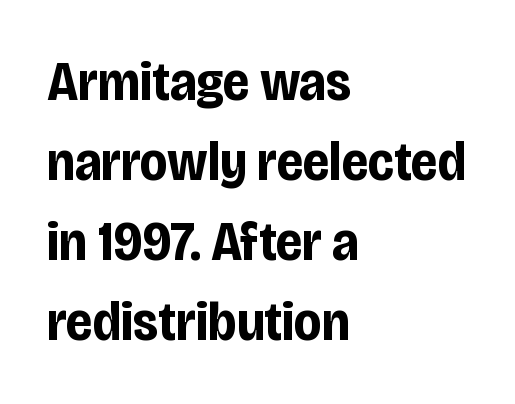
Unmarked baselines from the first word to the last. Varying glyph widths throughout — classic text-font behaviour. The font family rendered here belongs to the sans-serif group. A student would call this left alignment; a typographer would say flush left, rag right. The letters stand upright; this is a roman face.
